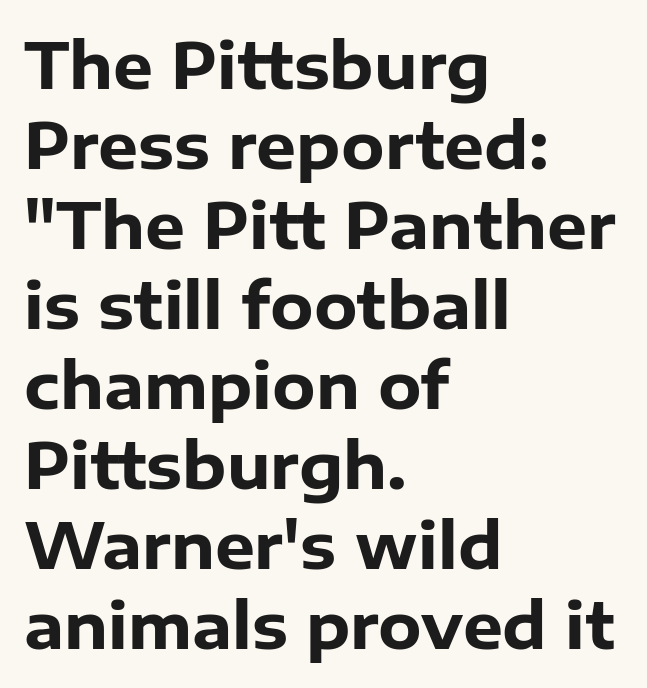
{"serif": "no", "italic": "no", "bold": "yes", "weight": "heavy", "width": "normal", "stroke_contrast": "low", "x_height": "medium", "monospaced": "no", "underline": "no", "align": "left", "line_spacing": "normal", "line_spacing_ratio": 1.27, "letter_spacing": "normal", "letter_spacing_em": 0.0, "glyph_px": 63}
